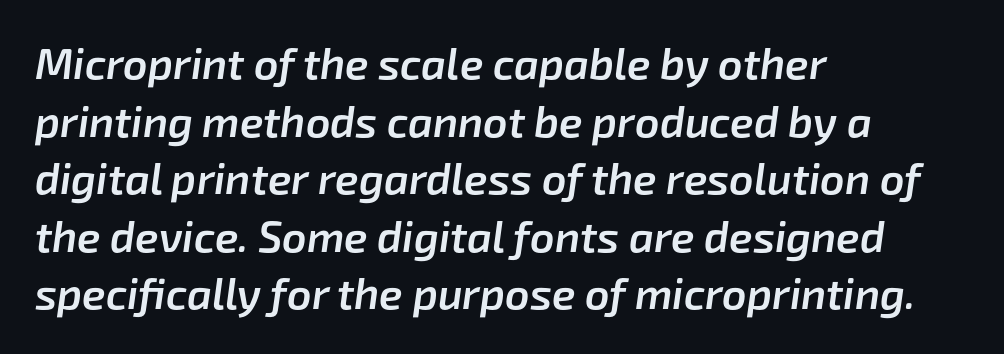
{"italic": "yes", "lean": "right", "slant_degrees": 8, "bold": "semi", "weight": "semibold", "width": "normal", "stroke_contrast": "low", "x_height": "medium", "monospaced": "no", "underline": "no", "align": "left", "line_spacing": "normal", "line_spacing_ratio": 1.34, "letter_spacing": "normal", "letter_spacing_em": 0.0, "glyph_px": 43}
